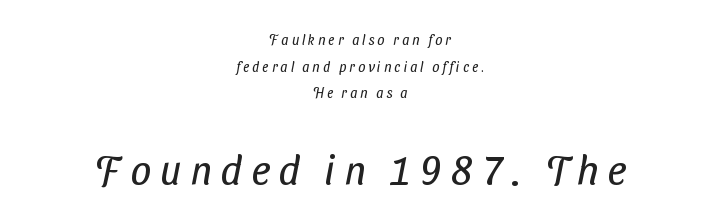
Q: Is the text bold? A: No.
Q: Is the typeface a serif or a sans-serif typeface? A: Sans-serif.
Q: Is the text underlined? A: No.
Q: How is the paragraph aligned? A: Centered.
Q: Is the spacing between letters normal or unusually wide? A: Unusually wide.
Q: Is the spacing between lines tight, normal or loose? A: Loose.
Q: Which block of text is set in a larger size, the first (top) or the second (bottom)? A: The second (bottom) one.
Q: Width (condensed, normal, or wide)? A: Condensed.
Q: Stroke contrast? A: Low.
Q: x-height? A: Medium.
Q: Monospaced? A: No.
